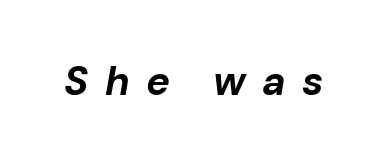
Each letter keeps its own natural width here, so spacing adapts to shape. Rendered with sloped, italic letterforms. Observe the wide spacing: letters keep a clear distance from each other. You'd pick this weight for a headline — it's a proper bold. The space beneath each line is pristine and unruled.
